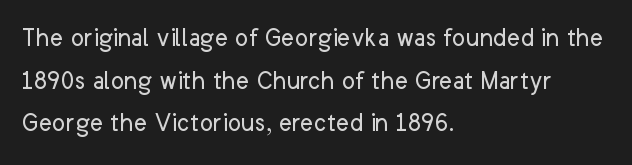
Tracking value appears to be zero — textbook default spacing. Alignment: flush left. In terms of letterform style, serifs are entirely absent. The weight tops out at a normal text grade.
